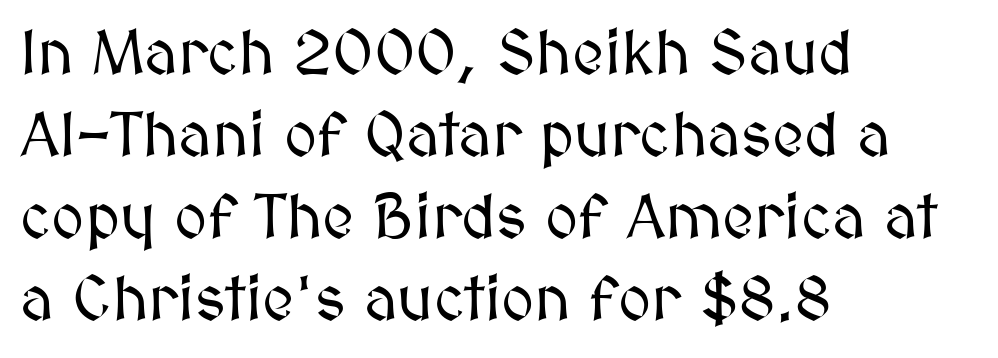
Q: Is the text italic (slanted)? A: No, it is upright.
Q: Is the text underlined? A: No.
Q: How is the paragraph aligned? A: Left-aligned.
Q: Is the spacing between letters normal or unusually wide? A: Normal.
Q: Is the spacing between lines tight, normal or loose? A: Normal.
Q: Width (condensed, normal, or wide)? A: Normal.
Q: Stroke contrast? A: Medium.
Q: x-height? A: Medium.
Q: Monospaced? A: No.
